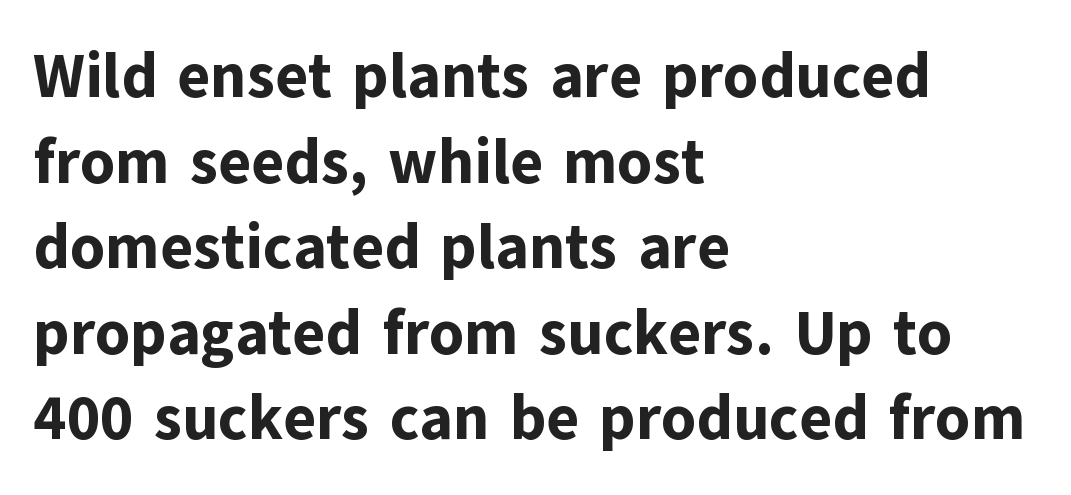
The image shows 62 px bold sans-serif type, upright; set left-aligned, normal line spacing (1.38x), normal letter spacing, not underlined; low stroke contrast and a medium x-height.
